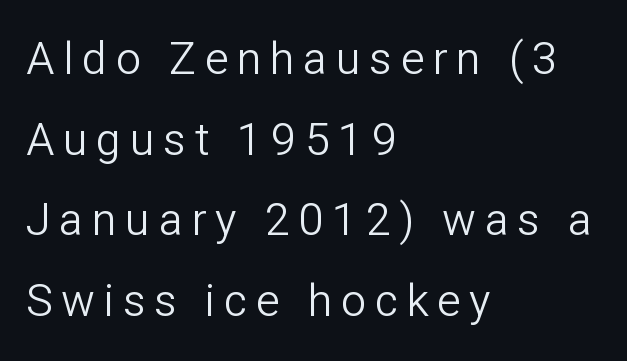
The image shows 45 px light sans-serif type, upright; set left-aligned, line spacing 1.79x, not underlined; low stroke contrast and a medium x-height.
